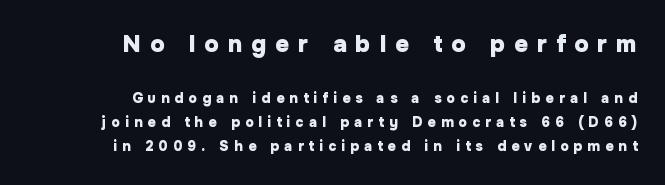
Leftover space on each line is placed entirely before the opening word. Typesetter's note — upper block bumped up in size, lower block left smaller. These lines were composed using upright roman letters. Summary of weight: heavy, a full bold. The glyphs are unaccompanied by any horizontal stroke below them.
